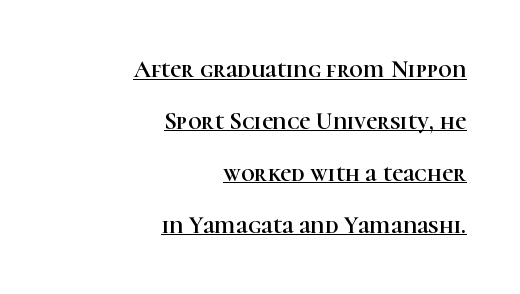
{"italic": "no", "underline": "yes", "align": "right", "line_spacing": "loose", "line_spacing_ratio": 2.16, "letter_spacing": "normal", "letter_spacing_em": 0.0, "glyph_px": 24}
